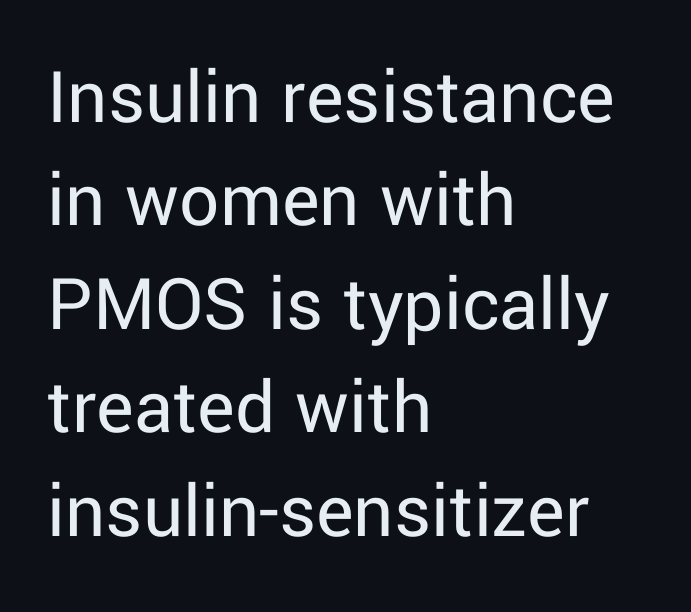
Q: Is the text bold? A: No.
Q: Is the text italic (slanted)? A: No, it is upright.
Q: Is the typeface a serif or a sans-serif typeface? A: Sans-serif.
Q: Is the text underlined? A: No.
Q: How is the paragraph aligned? A: Left-aligned.
Q: Is the spacing between letters normal or unusually wide? A: Normal.
Q: Is the spacing between lines tight, normal or loose? A: Normal.
Q: Width (condensed, normal, or wide)? A: Normal.
Q: Stroke contrast? A: Low.
Q: x-height? A: Medium.
Q: Monospaced? A: No.
